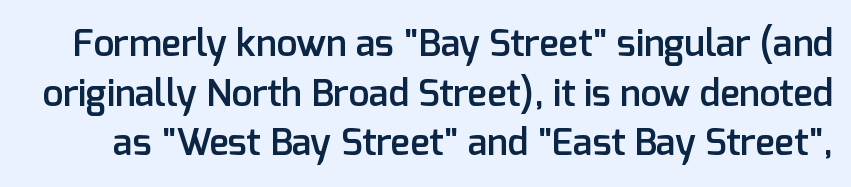
{"serif": "no", "italic": "no", "bold": "semi", "weight": "semibold", "width": "normal", "stroke_contrast": "low", "x_height": "medium", "monospaced": "no", "underline": "no", "line_spacing": "normal", "line_spacing_ratio": 1.34, "letter_spacing": "normal", "letter_spacing_em": 0.0, "glyph_px": 37}
